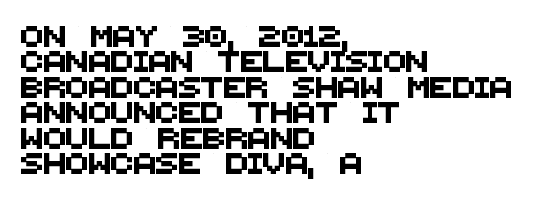
Q: Is the text underlined? A: No.
Q: How is the paragraph aligned? A: Left-aligned.
Q: Is the spacing between letters normal or unusually wide? A: Normal.
